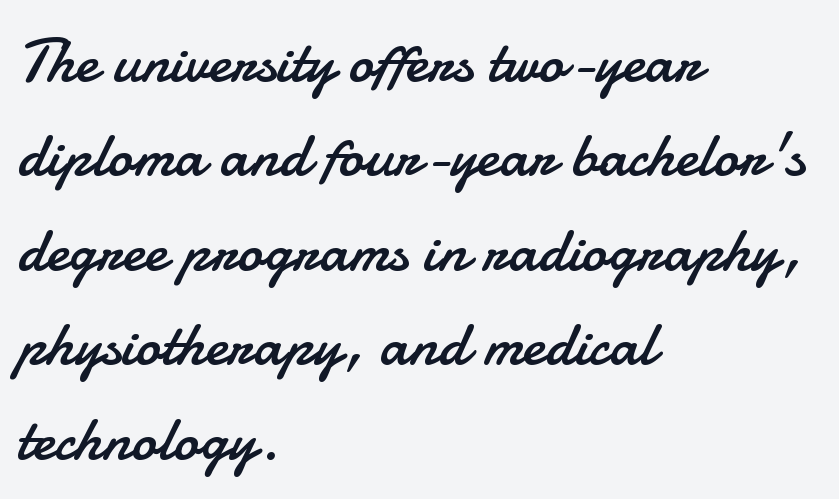
The image shows 63 px regular-weight sans-serif type; set left-aligned, normal line spacing (1.5x), normal letter spacing, not underlined; low stroke contrast and a small x-height.
